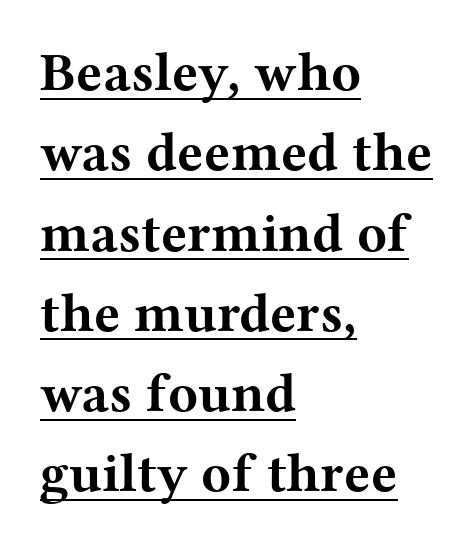
{"serif": "yes", "italic": "no", "bold": "yes", "weight": "bold", "width": "wide", "stroke_contrast": "medium", "x_height": "medium", "monospaced": "no", "underline": "yes", "align": "left", "line_spacing": "normal", "line_spacing_ratio": 1.46, "letter_spacing": "normal", "letter_spacing_em": 0.0, "glyph_px": 55}
